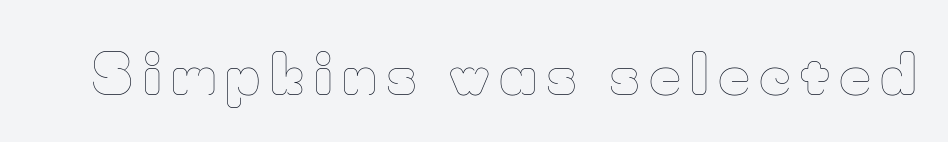
Summary of weight: not heavy and not bold. The foot of each line stays bare and open. The letters stand upright; this is a roman face. Varying glyph widths throughout — classic text-font behaviour.
